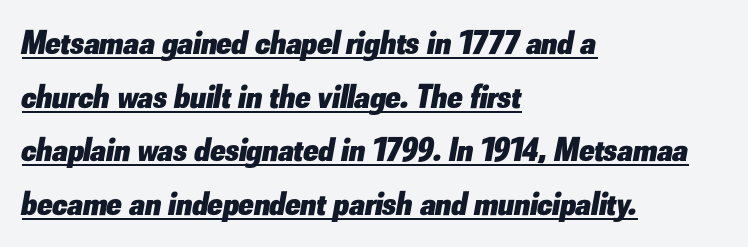
The rendering uses the underline text-decoration. The ragged edge is on the right, which tells us the setting is flush left. Do the characters align in a grid? No, the font is proportional. Leading matches the norm, producing a regular column. The font is running at its bold setting. The rendering keeps characters at their native spacing.
